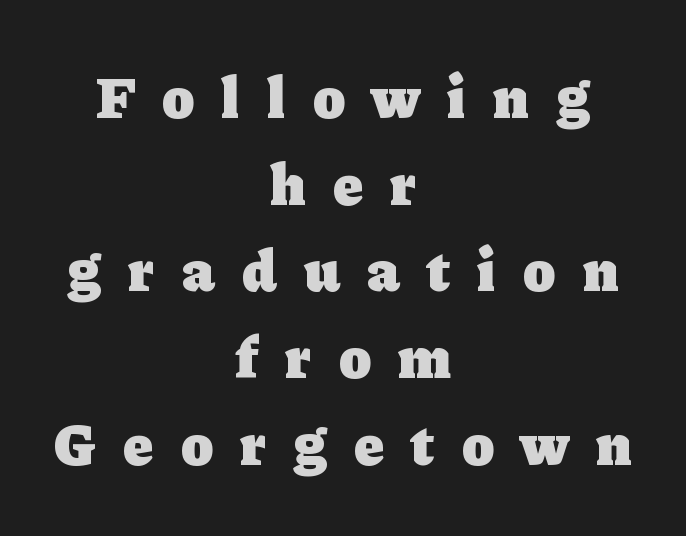
The image shows 59 px heavy serif type, upright; set centered, normal line spacing (1.47x), unusually wide letter spacing (+0.47 em), not underlined; low stroke contrast and a medium x-height.
